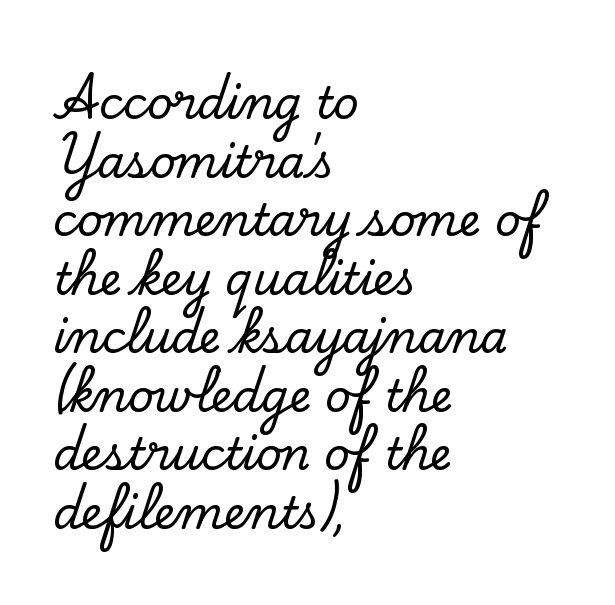
{"serif": "yes", "width": "normal", "stroke_contrast": "low", "x_height": "small", "monospaced": "no", "underline": "no", "align": "left", "line_spacing": "normal", "line_spacing_ratio": 1.33, "letter_spacing": "normal", "letter_spacing_em": 0.0, "glyph_px": 44}
